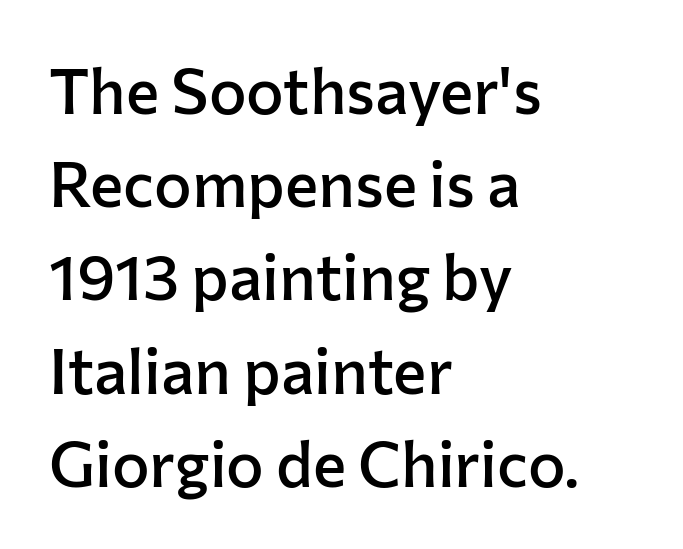
Q: Is the text bold? A: Semi-bold.
Q: Is the text italic (slanted)? A: No, it is upright.
Q: Is the typeface a serif or a sans-serif typeface? A: Sans-serif.
Q: Is the text underlined? A: No.
Q: How is the paragraph aligned? A: Left-aligned.
Q: Is the spacing between letters normal or unusually wide? A: Normal.
Q: Is the spacing between lines tight, normal or loose? A: Normal.
Q: Width (condensed, normal, or wide)? A: Normal.
Q: Stroke contrast? A: Low.
Q: x-height? A: Medium.
Q: Monospaced? A: No.
